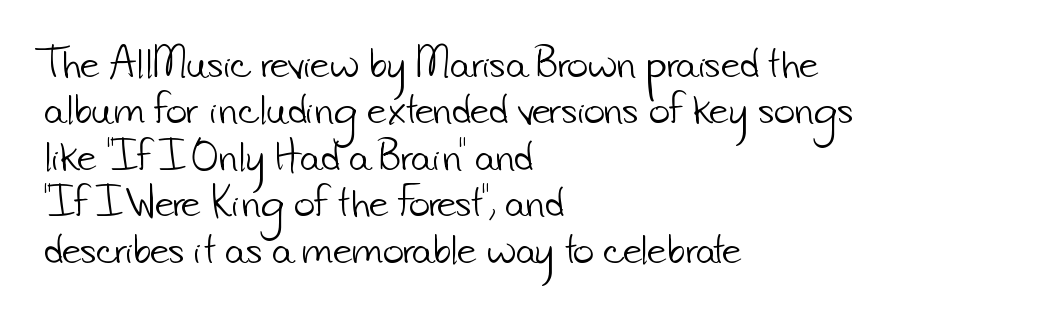
The line-height multiplier appears to be the usual default. Compared with a typical body face, this is equally light or lighter still. Standard letterfit; no display-style spreading of the glyphs. The text was rendered using a sans face with plain stroke endings. Note the varied advance widths — an 'i' is clearly narrower than an 'm'.
